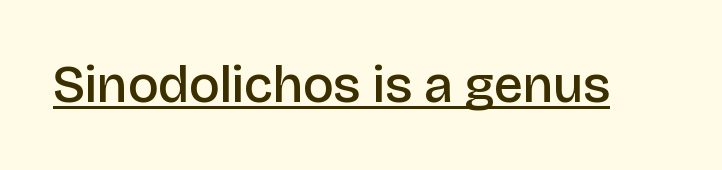
{"serif": "no", "italic": "no", "bold": "semi", "weight": "semibold", "width": "normal", "stroke_contrast": "low", "x_height": "large", "monospaced": "no", "underline": "yes", "letter_spacing": "normal", "letter_spacing_em": 0.0, "glyph_px": 52}
